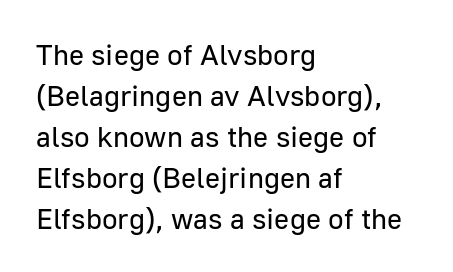
Q: Is the text bold? A: No.
Q: Is the text italic (slanted)? A: No, it is upright.
Q: Is the typeface a serif or a sans-serif typeface? A: Sans-serif.
Q: Is the text underlined? A: No.
Q: How is the paragraph aligned? A: Left-aligned.
Q: Is the spacing between letters normal or unusually wide? A: Normal.
Q: Is the spacing between lines tight, normal or loose? A: Normal.
Q: Width (condensed, normal, or wide)? A: Normal.
Q: Stroke contrast? A: Low.
Q: x-height? A: Medium.
Q: Monospaced? A: No.
